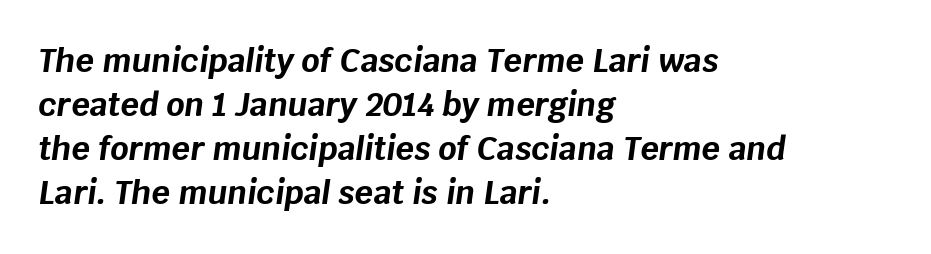
Q: Is the text bold? A: Yes.
Q: Is the text italic (slanted)? A: Yes, it leans right by about 8 degrees.
Q: Is the text underlined? A: No.
Q: How is the paragraph aligned? A: Left-aligned.
Q: Is the spacing between letters normal or unusually wide? A: Normal.
Q: Is the spacing between lines tight, normal or loose? A: Normal.
Q: Width (condensed, normal, or wide)? A: Normal.
Q: Stroke contrast? A: Low.
Q: x-height? A: Large.
Q: Monospaced? A: No.
